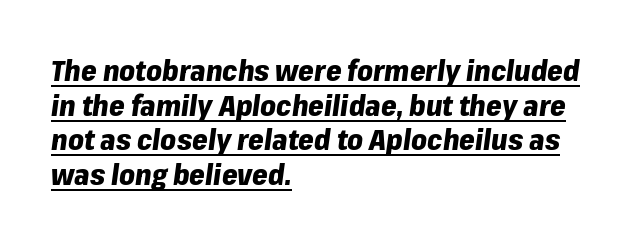
The letters are slanted; this is an italic face. These lines are rendered in a variable-pitch font. These lines carry a lot of weight — the face is fully bold. There is no visible air inserted between adjacent glyphs. Leftover space on each line is placed entirely after the last word.
